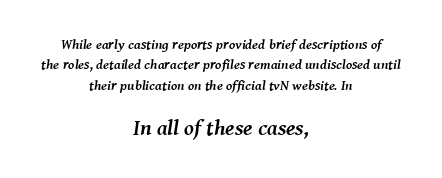
Q: Is the text bold? A: Yes.
Q: Is the text italic (slanted)? A: Yes, it leans right by about 8 degrees.
Q: Is the text underlined? A: No.
Q: How is the paragraph aligned? A: Centered.
Q: Is the spacing between letters normal or unusually wide? A: Normal.
Q: Is the spacing between lines tight, normal or loose? A: Normal.
Q: Which block of text is set in a larger size, the first (top) or the second (bottom)? A: The second (bottom) one.
